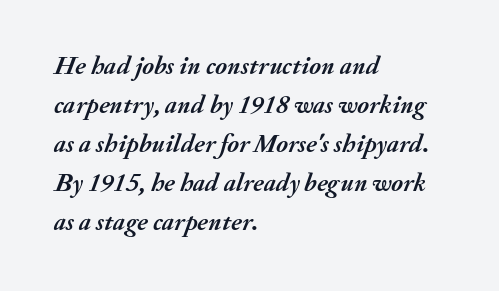
{"italic": "yes", "lean": "right", "slant_degrees": 20, "bold": "yes", "underline": "no", "align": "left", "line_spacing": "normal", "line_spacing_ratio": 1.5, "letter_spacing": "normal", "letter_spacing_em": 0.0, "glyph_px": 26}
